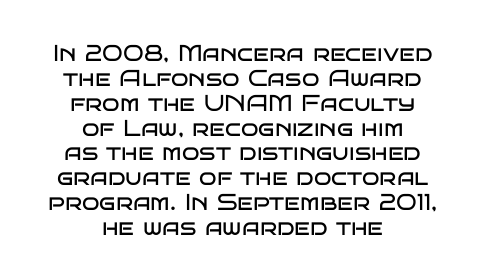
Each line is balanced around a shared central axis. No extra ink here — the face is not bold. The passage shown has conventional tracking throughout. How would I describe the line gaps? Narrow and economical. You can tell it's not italic because the verticals are truly vertical. Just letters on the line, the space beneath them empty.
